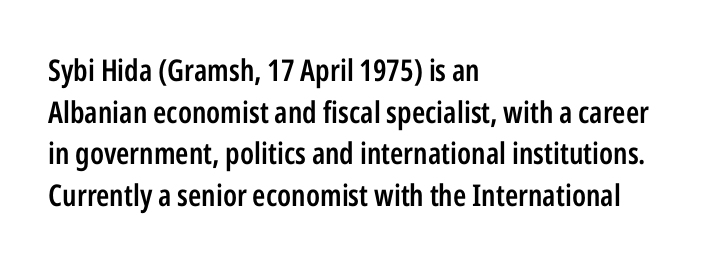
{"serif": "no", "italic": "no", "bold": "semi", "weight": "semibold", "width": "condensed", "stroke_contrast": "low", "x_height": "medium", "monospaced": "no", "underline": "no", "align": "left", "line_spacing": "normal", "line_spacing_ratio": 1.39, "letter_spacing": "normal", "letter_spacing_em": 0.0, "glyph_px": 30}
